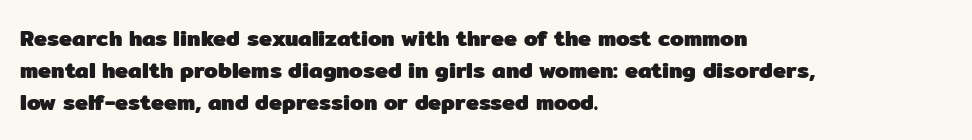
The image shows 22 px bold type, upright; set left-aligned, normal line spacing (1.45x), normal letter spacing, not underlined.
